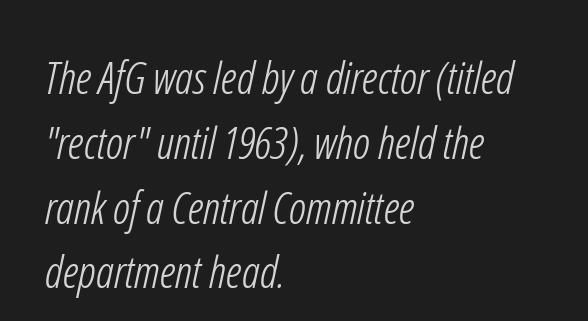
The image shows 45 px light, condensed sans-serif type; set left-aligned, normal line spacing (1.44x), normal letter spacing, not underlined; low stroke contrast and a medium x-height.
